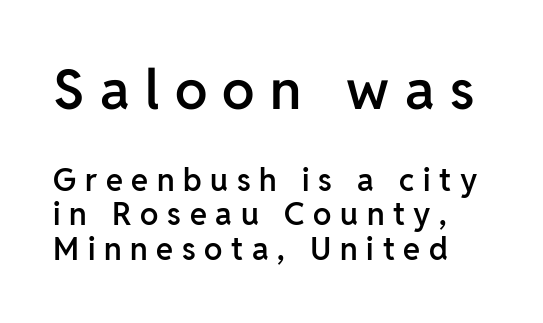
The image shows 55 px semibold sans-serif type, upright; set tight line spacing (1.12x), unusually wide letter spacing (+0.28 em), not underlined; the first (top) block is 1.77x larger; low stroke contrast and a medium x-height.
